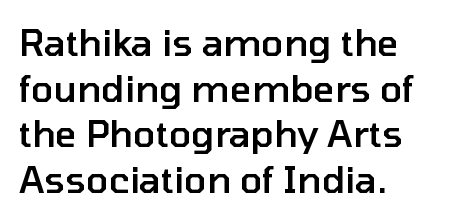
Font category for this specimen: sans-serif. This sample uses an upright cut, with every glyph sitting square on the baseline. A semibold gives these letters moderate extra thickness, short of bold. A typesetter would call this proportional, since set widths differ per character. Quick note: underline off.
